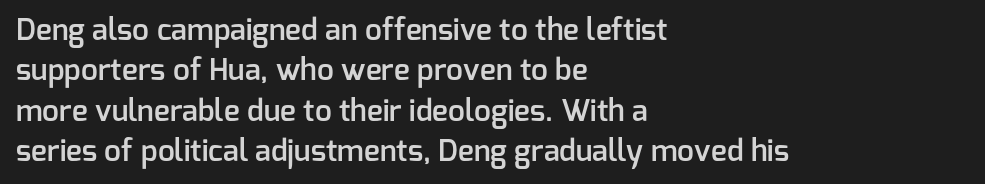
{"serif": "no", "italic": "no", "bold": "semi", "weight": "semibold", "width": "normal", "stroke_contrast": "low", "x_height": "medium", "monospaced": "no", "underline": "no", "align": "left", "line_spacing": "normal", "line_spacing_ratio": 1.35, "letter_spacing": "normal", "letter_spacing_em": 0.0, "glyph_px": 30}
